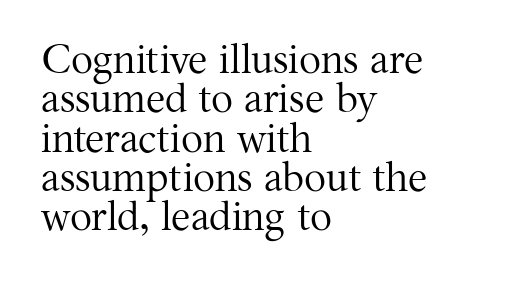
Type style note: has serifs. Italic: no, the glyphs are upright roman. No heavy texture on the line: the type isn't bold. Words appear dense and cohesive because spacing is normal. Type without underlining. The paragraph shown leans on its left margin.
